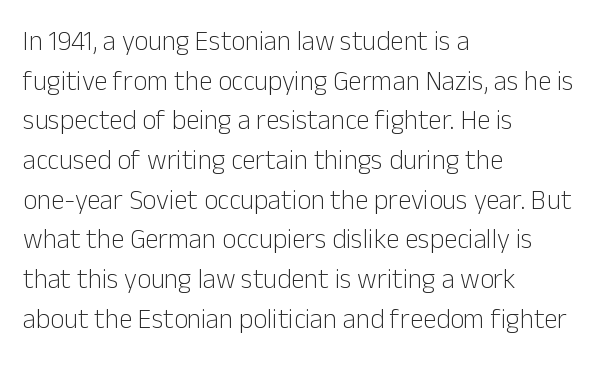
Q: Is the text bold? A: No.
Q: Is the text italic (slanted)? A: No, it is upright.
Q: Is the text underlined? A: No.
Q: How is the paragraph aligned? A: Left-aligned.
Q: Is the spacing between letters normal or unusually wide? A: Normal.
Q: Is the spacing between lines tight, normal or loose? A: Normal.
